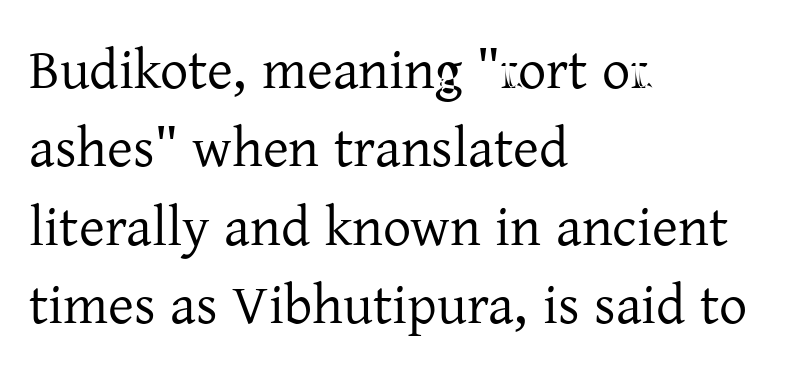
Letterform terminals end in serifs throughout the passage. The area under the type is left untouched. The face used here is rendered with its standard letterfit. In terms of posture, this sample is upright.
